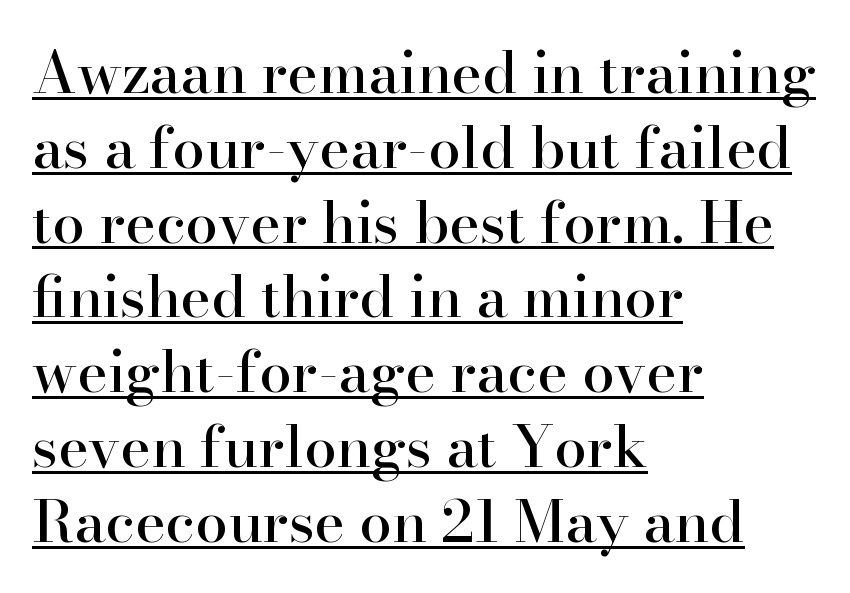
{"serif": "yes", "italic": "no", "width": "normal", "stroke_contrast": "high", "x_height": "small", "monospaced": "no", "underline": "yes", "align": "left", "line_spacing": "normal", "line_spacing_ratio": 1.29, "letter_spacing": "normal", "letter_spacing_em": 0.0, "glyph_px": 58}
